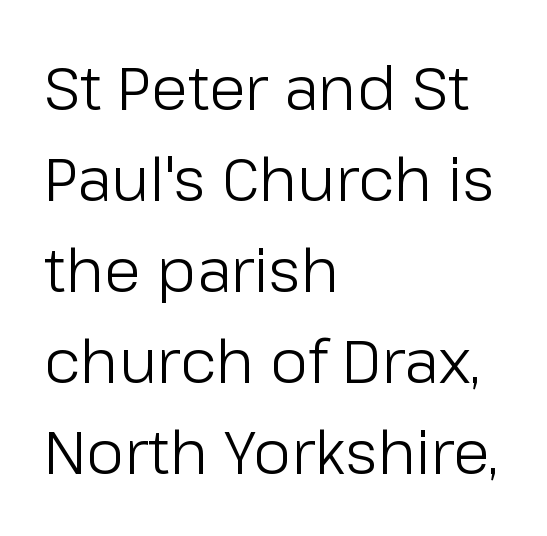
Look at the tracking — it's just the regular setting, nothing added. No letter is thick-stroked: the sample isn't bold. Characters remain perfectly vertical along every line. This block has exactly the height ordinary leading produces. Note the varied advance widths — an 'i' is clearly narrower than an 'm'.
